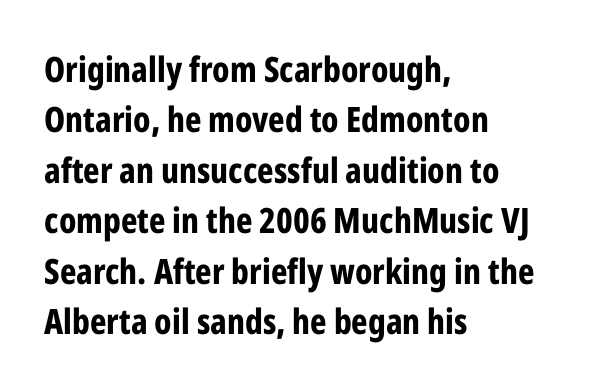
Regarding serifs, this sample does without them. This is heavy type, rendered in bold. You could not count columns in this text — the font is proportionally spaced. The passage shown is not underscored anywhere.
